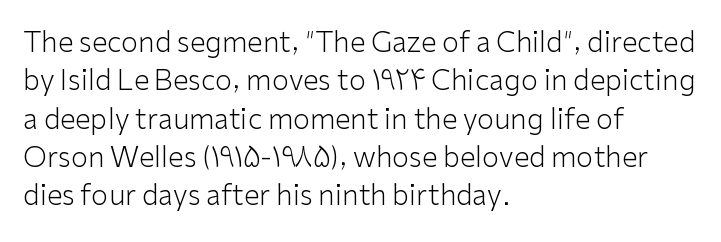
Casual observation: everything's shoved over to the left. Stroke mass is kept to a normal reading level or below. The letterforms sit shoulder to shoulder at normal distance. How would I describe the line gaps? Plain and ordinary. A roman cut, with each character standing at attention. Do the characters align in a grid? No, the font is proportional.
